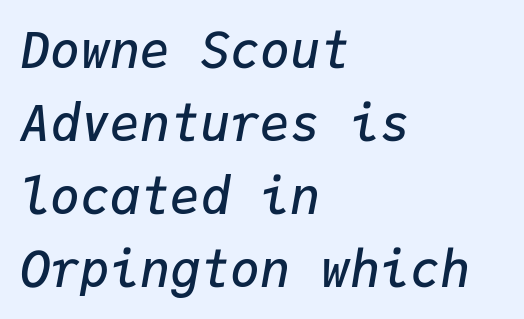
A semibold gives these letters moderate extra thickness, short of bold. The letters march in equal steps, a hallmark of fixed-pitch type. Underline: absent. The letters sit at their default tracking, neither squeezed nor spread. Observe the lean: these are italic letterforms. Regarding leading, the lines here are spaced in the standard way.
